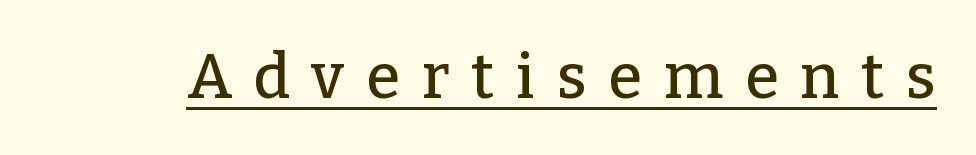
Honestly, the underline is the first thing you notice here. How are the letters spaced? Widely, with obvious added tracking. Varying glyph widths throughout — classic text-font behaviour. Vertical strokes here are truly vertical. What kind of face is this? One with serifs.
